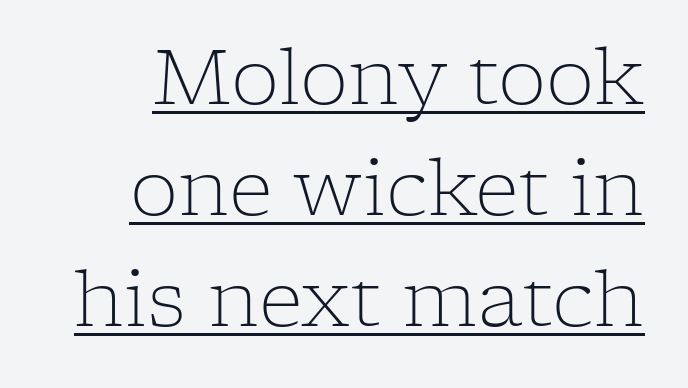
In terms of posture, this sample is upright. Varying glyph widths throughout — classic text-font behaviour. The line-height multiplier appears to be the usual default. Like a heading marked for emphasis, these lines bear an underscore. The face used here is seriffed, in the tradition of book romans.
